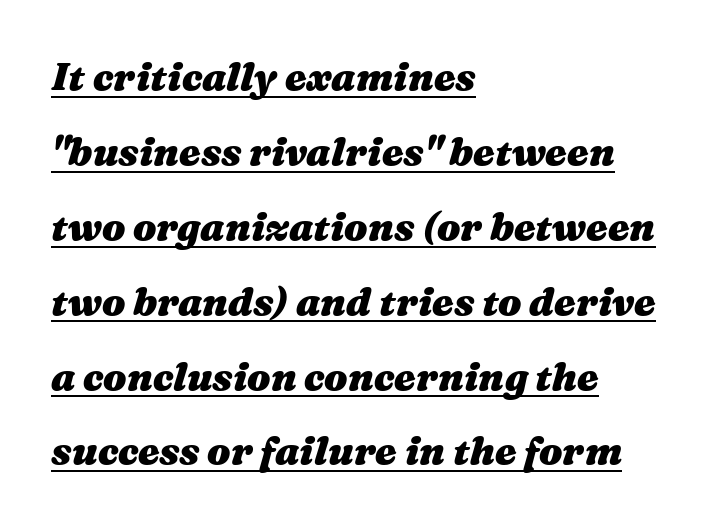
Q: Is the text bold? A: Yes.
Q: Is the text italic (slanted)? A: Yes, it leans right by about 16 degrees.
Q: Is the text underlined? A: Yes.
Q: How is the paragraph aligned? A: Left-aligned.
Q: Is the spacing between letters normal or unusually wide? A: Normal.
Q: Is the spacing between lines tight, normal or loose? A: Loose.
Q: Width (condensed, normal, or wide)? A: Wide.
Q: Stroke contrast? A: Medium.
Q: x-height? A: Medium.
Q: Monospaced? A: No.
